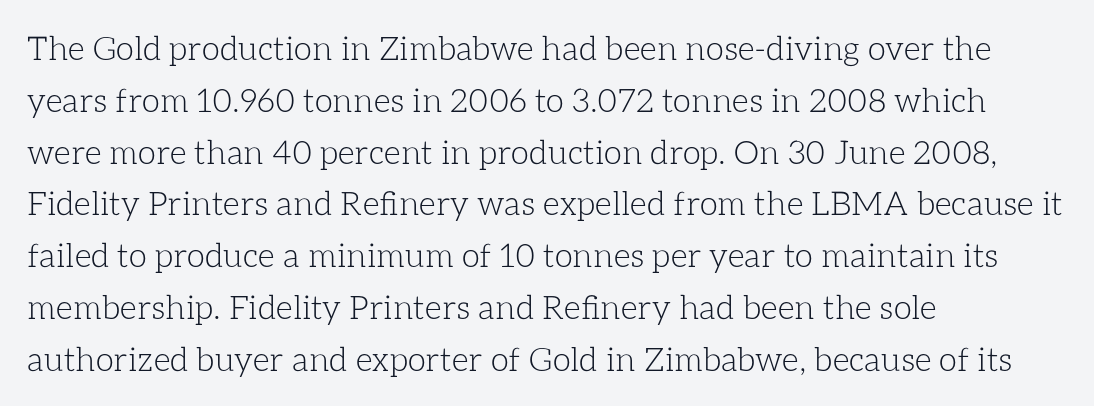
The image shows 33 px light type, upright; set left-aligned, normal line spacing (1.57x), normal letter spacing, not underlined; low stroke contrast and a medium x-height.
